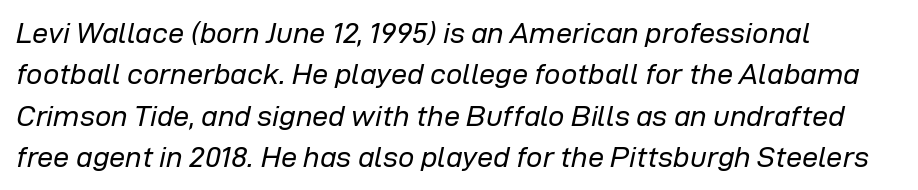
Q: Is the text bold? A: No.
Q: Is the text italic (slanted)? A: Yes, it leans right by about 12 degrees.
Q: Is the text underlined? A: No.
Q: How is the paragraph aligned? A: Left-aligned.
Q: Is the spacing between letters normal or unusually wide? A: Normal.
Q: Is the spacing between lines tight, normal or loose? A: Normal.
Q: Width (condensed, normal, or wide)? A: Normal.
Q: Stroke contrast? A: Low.
Q: x-height? A: Medium.
Q: Monospaced? A: No.
